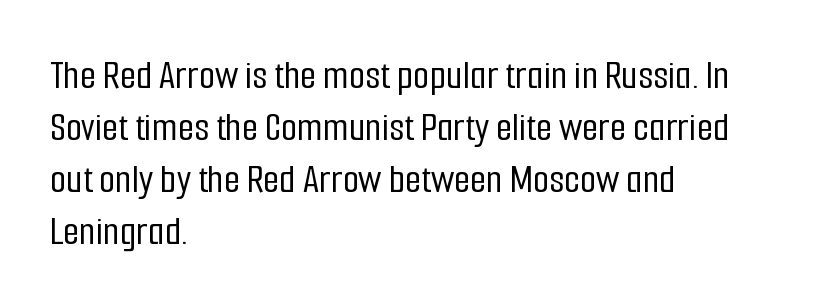
{"serif": "no", "italic": "no", "width": "condensed", "stroke_contrast": "low", "x_height": "medium", "monospaced": "no", "underline": "no", "align": "left", "line_spacing_ratio": 1.24, "letter_spacing": "normal", "letter_spacing_em": 0.0, "glyph_px": 42}
